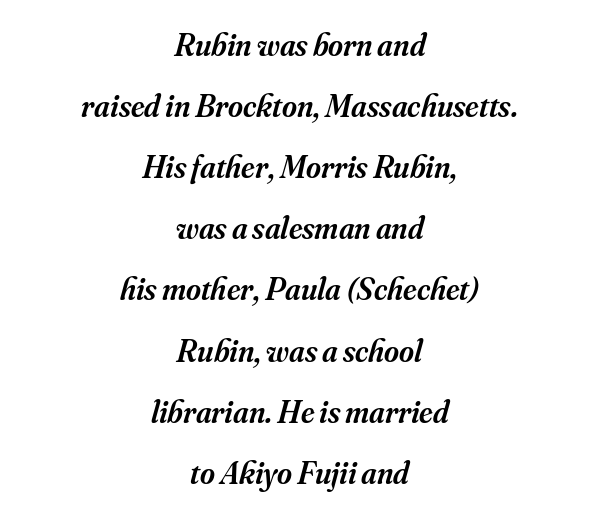
{"serif": "yes", "italic": "yes", "lean": "right", "slant_degrees": 16, "bold": "semi", "weight": "semibold", "width": "normal", "stroke_contrast": "medium", "x_height": "small", "monospaced": "no", "underline": "no", "align": "center", "line_spacing": "loose", "line_spacing_ratio": 1.91, "letter_spacing": "normal", "letter_spacing_em": 0.0, "glyph_px": 32}
